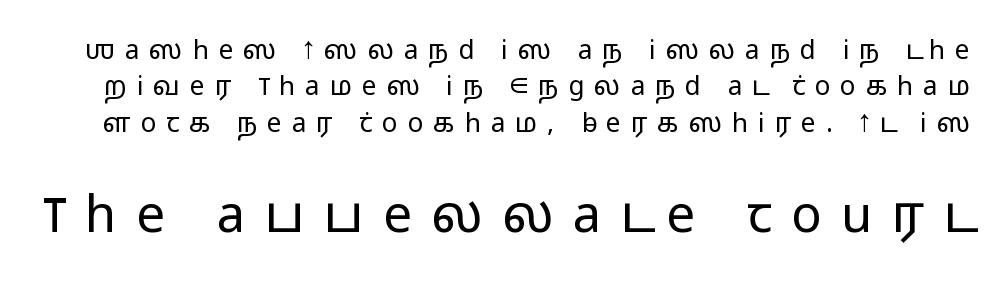
Vertical spacing — default. The glyphs are unaccompanied by any horizontal stroke below them. Visually, the bottom section dominates because its glyphs are scaled up. Observe the absence of serifs on each vertical stroke in this sample. Upright lettering throughout. On a weight scale, this lands at 450 or below.
